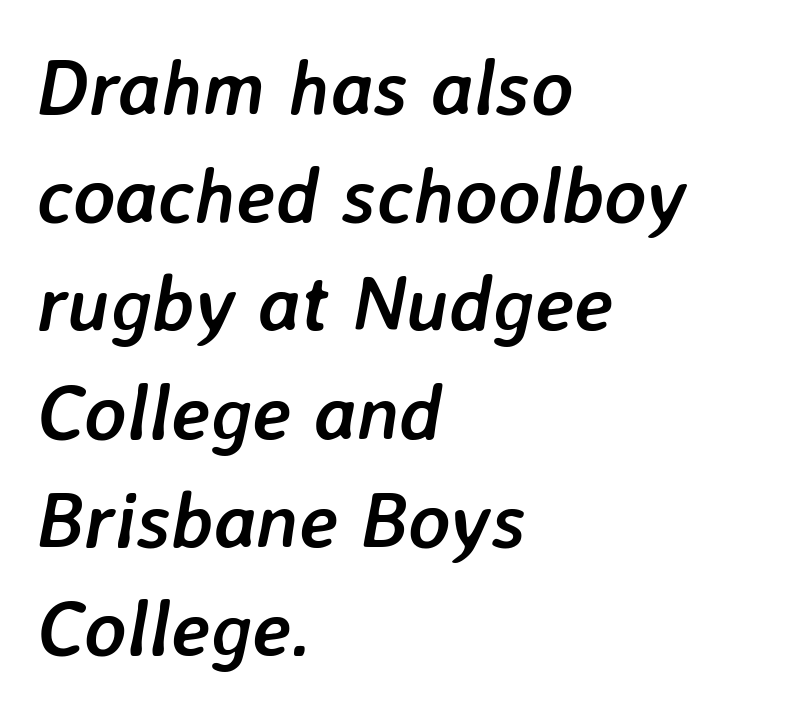
{"italic": "yes", "lean": "right", "slant_degrees": 7, "bold": "yes", "weight": "semibold", "width": "normal", "stroke_contrast": "low", "x_height": "medium", "monospaced": "no", "underline": "no", "align": "left", "line_spacing": "normal", "line_spacing_ratio": 1.37, "letter_spacing": "normal", "letter_spacing_em": 0.0, "glyph_px": 79}
